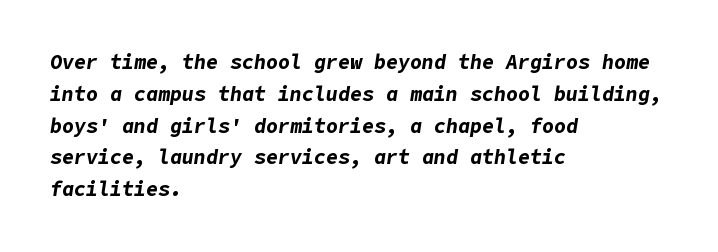
Q: Is the text bold? A: Yes.
Q: Is the text italic (slanted)? A: Yes, it leans right by about 9 degrees.
Q: Is the text underlined? A: No.
Q: How is the paragraph aligned? A: Left-aligned.
Q: Is the spacing between letters normal or unusually wide? A: Normal.
Q: Is the spacing between lines tight, normal or loose? A: Normal.
